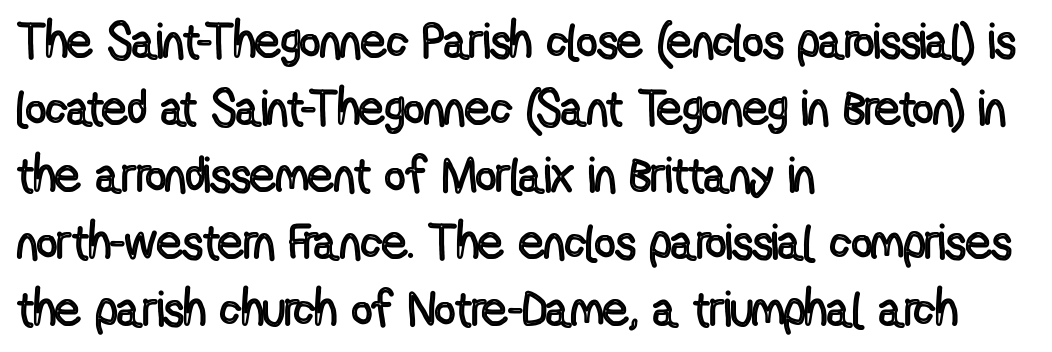
Q: Is the text italic (slanted)? A: No, it is upright.
Q: Is the text underlined? A: No.
Q: How is the paragraph aligned? A: Left-aligned.
Q: Is the spacing between letters normal or unusually wide? A: Normal.
Q: Is the spacing between lines tight, normal or loose? A: Normal.
Q: Width (condensed, normal, or wide)? A: Condensed.
Q: x-height? A: Medium.
Q: Monospaced? A: No.
